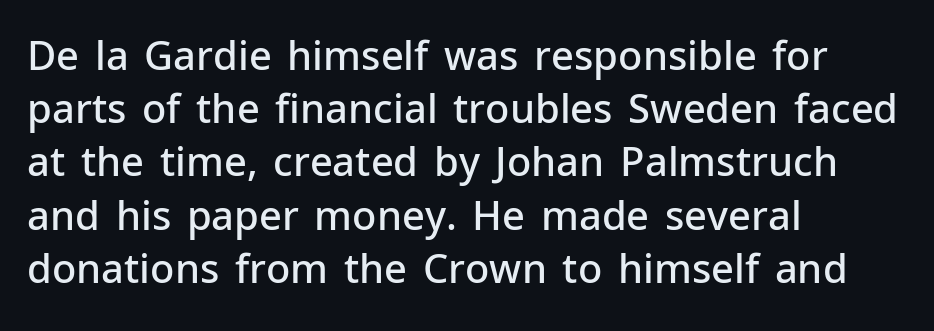
In CSS terms this would be text-align: left. Italic? Not at all — the glyphs are vertical. The passage shown stacks its lines at a standard gap. Look at the bottom of the vertical strokes: they stop flat, with no serifs. Letter spacing: default.
